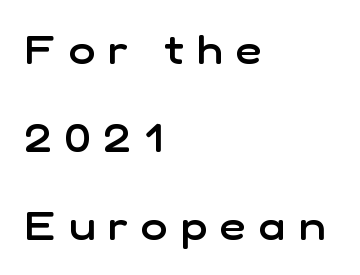
Q: Is the text bold? A: Semi-bold.
Q: Is the text italic (slanted)? A: No, it is upright.
Q: Is the typeface a serif or a sans-serif typeface? A: Sans-serif.
Q: Is the text underlined? A: No.
Q: How is the paragraph aligned? A: Left-aligned.
Q: Is the spacing between letters normal or unusually wide? A: Unusually wide.
Q: Is the spacing between lines tight, normal or loose? A: Loose.
Q: Width (condensed, normal, or wide)? A: Normal.
Q: Stroke contrast? A: Low.
Q: x-height? A: Medium.
Q: Monospaced? A: No.
